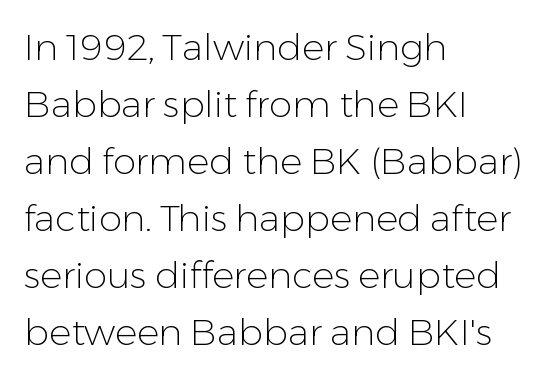
The image shows 37 px light sans-serif type, upright; set left-aligned, normal line spacing (1.54x), normal letter spacing, not underlined; low stroke contrast and a medium x-height.
